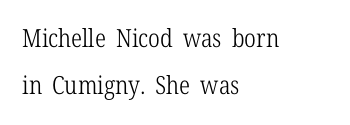
The letters sit at their default tracking, neither squeezed nor spread. Words float on clear page, feet unadorned. Teacher's note: observe the even left margin — that is flush-left alignment. Every character sits straight up, as roman type does.
